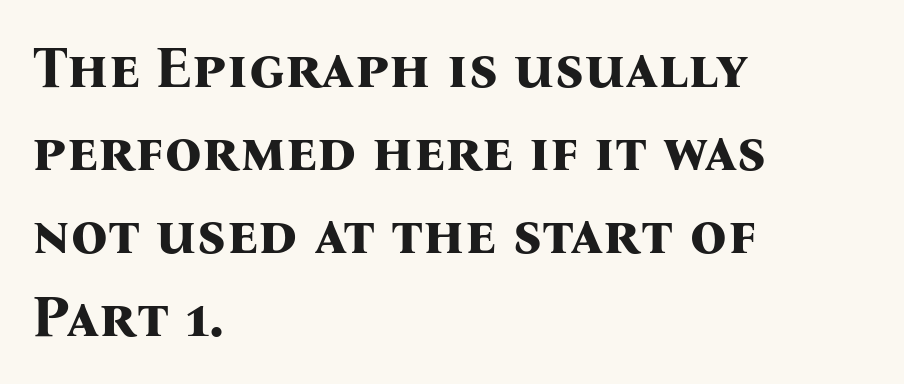
Q: Is the text bold? A: Yes.
Q: Is the text italic (slanted)? A: No, it is upright.
Q: Is the typeface a serif or a sans-serif typeface? A: Serif.
Q: Is the text underlined? A: No.
Q: How is the paragraph aligned? A: Left-aligned.
Q: Is the spacing between letters normal or unusually wide? A: Normal.
Q: Is the spacing between lines tight, normal or loose? A: Normal.
Q: Width (condensed, normal, or wide)? A: Normal.
Q: Stroke contrast? A: Medium.
Q: x-height? A: Medium.
Q: Monospaced? A: No.
